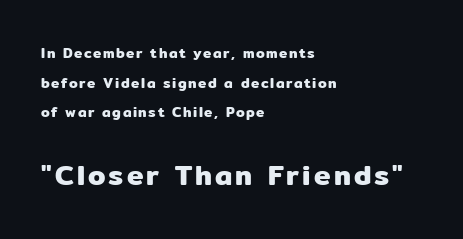
Widely set lines give the paragraph a tall, airy silhouette. Posture: vertical. Unlike a traditional serif, this face leaves its strokes unadorned. Underline: absent. All the whitespace from short lines collects on the right. Do the characters align in a grid? No, the font is proportional.
